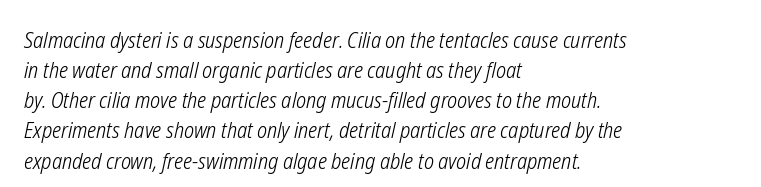
{"italic": "yes", "lean": "right", "slant_degrees": 12, "bold": "no", "underline": "no", "align": "left", "line_spacing": "normal", "line_spacing_ratio": 1.37, "letter_spacing": "normal", "letter_spacing_em": 0.0, "glyph_px": 22}
